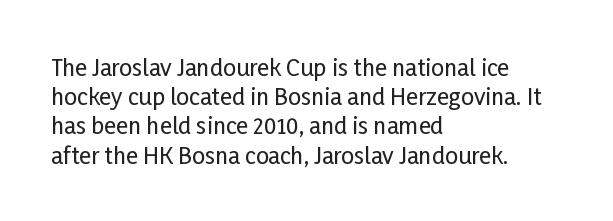
Interline gaps are of average width in this sample. Short note: letters normally spaced. Posture: vertical. The strip under each line holds only bare page. Which margin do the lines hug? The left one — the right edge is uneven.
